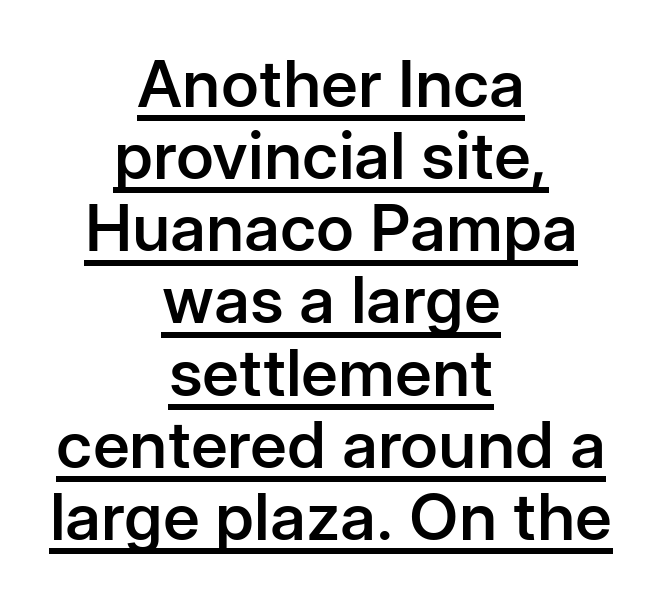
The image shows 65 px semibold sans-serif type, upright; set centered, tight line spacing (1.11x), normal letter spacing, underlined; low stroke contrast and a medium x-height.
